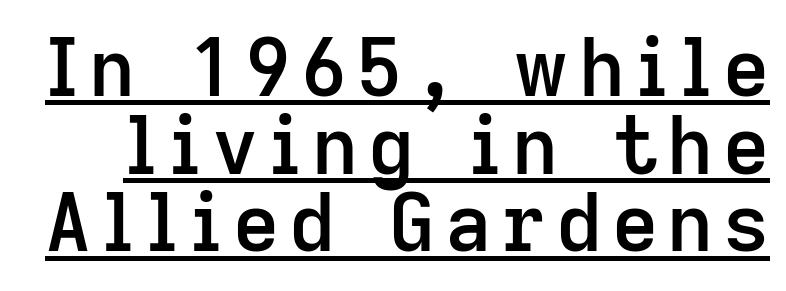
{"serif": "no", "italic": "no", "bold": "semi", "weight": "semibold", "width": "normal", "stroke_contrast": "low", "x_height": "medium", "monospaced": "no", "underline": "yes", "line_spacing": "tight", "line_spacing_ratio": 0.97, "glyph_px": 80}
